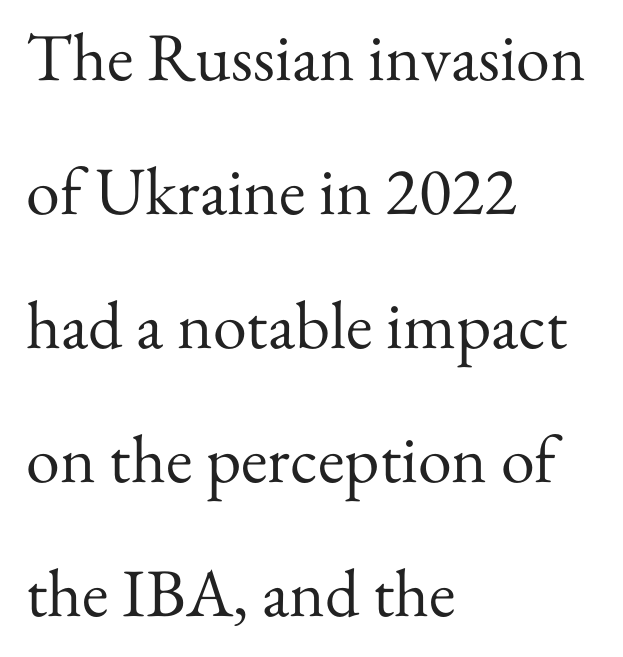
{"serif": "yes", "italic": "no", "bold": "no", "weight": "regular", "width": "normal", "stroke_contrast": "medium", "x_height": "small", "monospaced": "no", "underline": "no", "align": "left", "line_spacing": "loose", "line_spacing_ratio": 1.97, "letter_spacing": "normal", "letter_spacing_em": 0.0, "glyph_px": 68}
